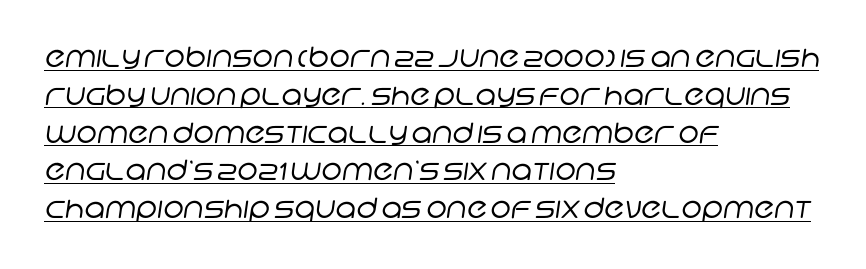
Q: Is the text bold? A: No.
Q: Is the typeface a serif or a sans-serif typeface? A: Sans-serif.
Q: Is the text underlined? A: Yes.
Q: How is the paragraph aligned? A: Left-aligned.
Q: Is the spacing between letters normal or unusually wide? A: Normal.
Q: Is the spacing between lines tight, normal or loose? A: Normal.
Q: Width (condensed, normal, or wide)? A: Normal.
Q: Stroke contrast? A: Low.
Q: x-height? A: Large.
Q: Monospaced? A: No.
